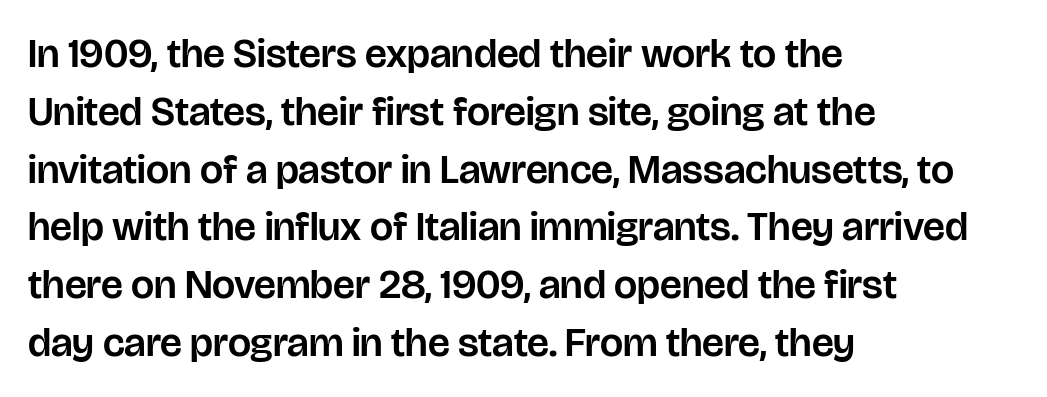
Underlining? Definitely not there. The leading is moderate, giving the passage an even texture. If you drew a line through each stem, it would be perfectly vertical. A student would call this left alignment; a typographer would say flush left, rag right. Think of a printed novel: that variable character pitch is what you see here.
